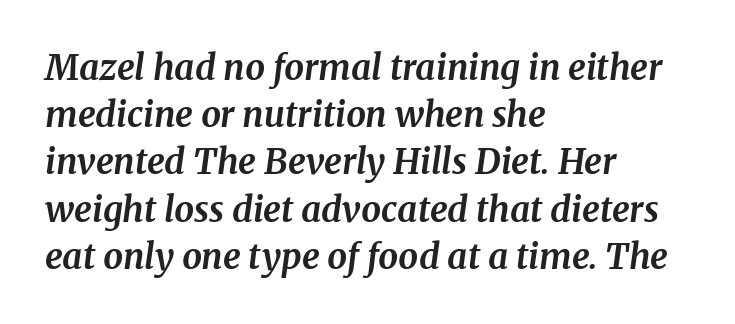
Q: Is the text bold? A: Yes.
Q: Is the text italic (slanted)? A: Yes, it leans right by about 8 degrees.
Q: Is the typeface a serif or a sans-serif typeface? A: Serif.
Q: Is the text underlined? A: No.
Q: How is the paragraph aligned? A: Left-aligned.
Q: Is the spacing between letters normal or unusually wide? A: Normal.
Q: Is the spacing between lines tight, normal or loose? A: Normal.
Q: Width (condensed, normal, or wide)? A: Normal.
Q: Stroke contrast? A: Medium.
Q: x-height? A: Medium.
Q: Monospaced? A: No.
